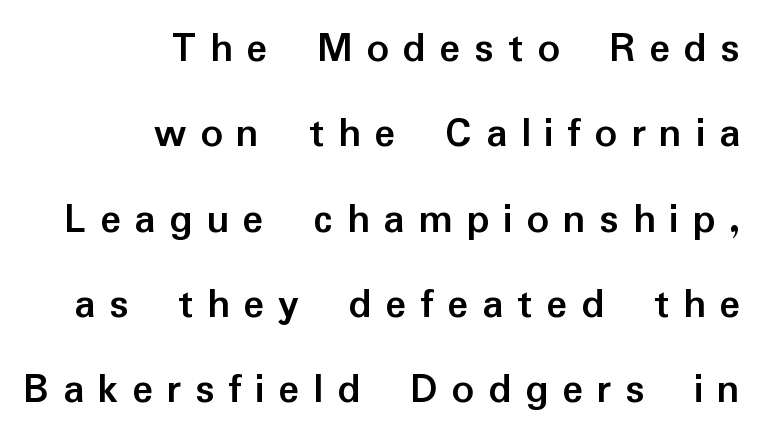
The image shows 44 px semibold sans-serif type, upright; set right-aligned, loose line spacing (1.94x), unusually wide letter spacing (+0.31 em), not underlined; low stroke contrast and a medium x-height.
